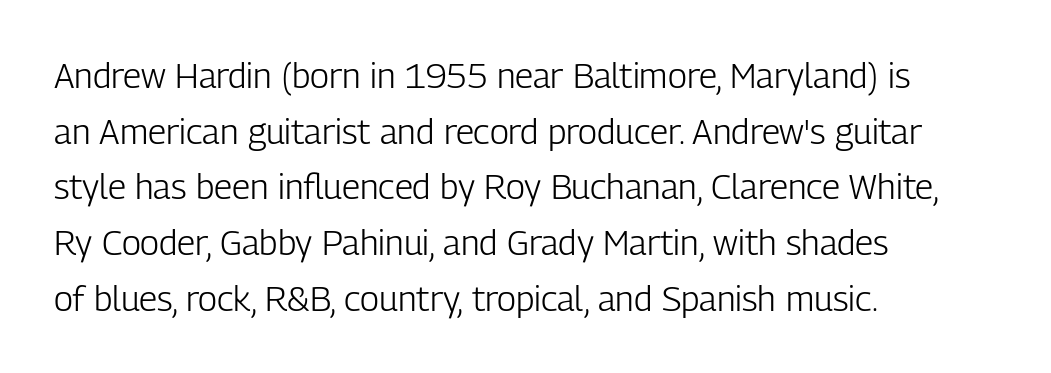
Q: Is the text bold? A: No.
Q: Is the text italic (slanted)? A: No, it is upright.
Q: Is the typeface a serif or a sans-serif typeface? A: Sans-serif.
Q: Is the text underlined? A: No.
Q: How is the paragraph aligned? A: Left-aligned.
Q: Is the spacing between letters normal or unusually wide? A: Normal.
Q: Is the spacing between lines tight, normal or loose? A: Normal.
Q: Width (condensed, normal, or wide)? A: Condensed.
Q: Stroke contrast? A: Low.
Q: x-height? A: Medium.
Q: Monospaced? A: No.
